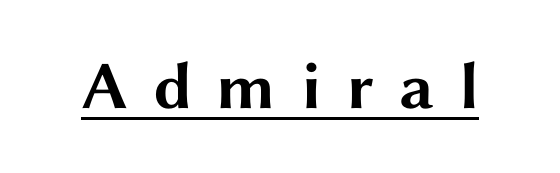
Spacing verdict: proportional, widths tailored to each character. Check where the strokes stop: nothing finishes them off — pure sans. What stands out about the letter spacing? Its width — letters are far apart. Does a line run under the words? Yes, clearly. Every letter is thick-stroked: bold, no question. The typography opts for an upright posture over an oblique one.
